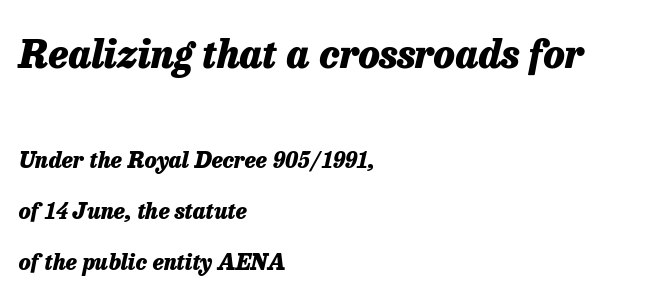
Between one letter and the next there's only the usual sliver of space. Every character sits at an angle, as italics do. I'd describe the lettering as bold — thick and assertive. The face used here is proportionally spaced, like ordinary book or web type. Horizontally, the lines are justified to the leading edge only. Plain, unruled lines of type.
